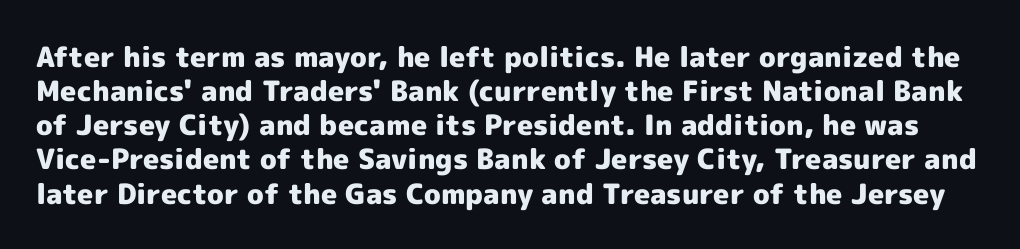
Q: Is the text bold? A: Yes.
Q: Is the text italic (slanted)? A: No, it is upright.
Q: Is the typeface a serif or a sans-serif typeface? A: Sans-serif.
Q: Is the text underlined? A: No.
Q: Is the spacing between letters normal or unusually wide? A: Normal.
Q: Width (condensed, normal, or wide)? A: Normal.
Q: x-height? A: Medium.
Q: Monospaced? A: No.
